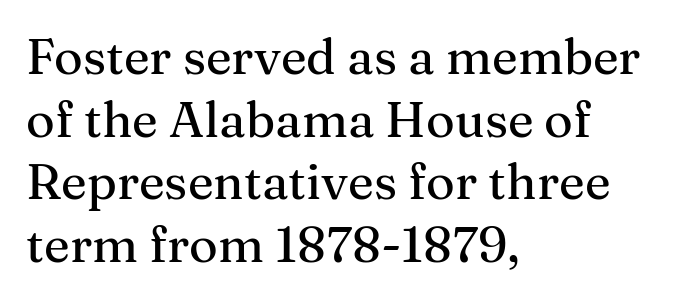
{"serif": "yes", "italic": "no", "width": "normal", "stroke_contrast": "medium", "x_height": "medium", "monospaced": "no", "underline": "no", "align": "left", "line_spacing": "normal", "line_spacing_ratio": 1.28, "letter_spacing": "normal", "letter_spacing_em": 0.0, "glyph_px": 49}
